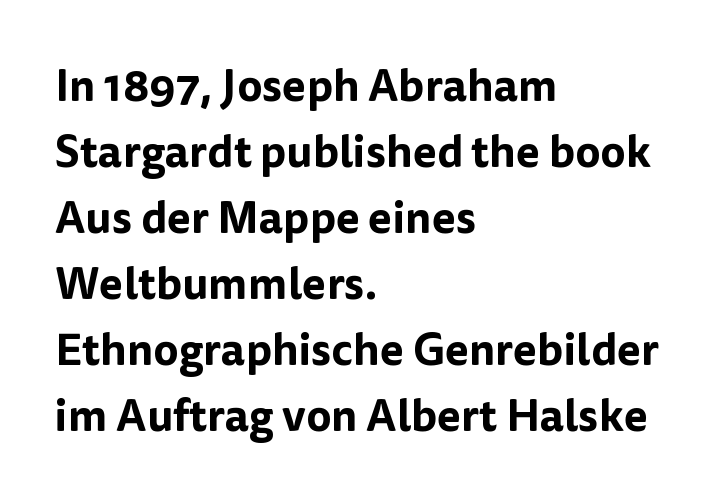
Q: Is the text italic (slanted)? A: No, it is upright.
Q: Is the typeface a serif or a sans-serif typeface? A: Sans-serif.
Q: Is the text underlined? A: No.
Q: How is the paragraph aligned? A: Left-aligned.
Q: Is the spacing between letters normal or unusually wide? A: Normal.
Q: Is the spacing between lines tight, normal or loose? A: Normal.
Q: Width (condensed, normal, or wide)? A: Normal.
Q: Stroke contrast? A: Low.
Q: x-height? A: Medium.
Q: Monospaced? A: No.
